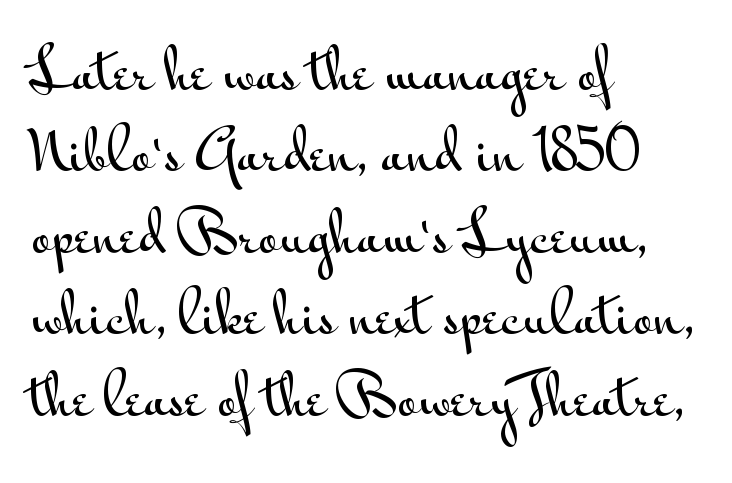
Is the block centered? No — it sits flush against the left margin. If you measured baseline to baseline, you'd find a middling distance. Students, note that the glyphs here touch the page at normal intervals.
